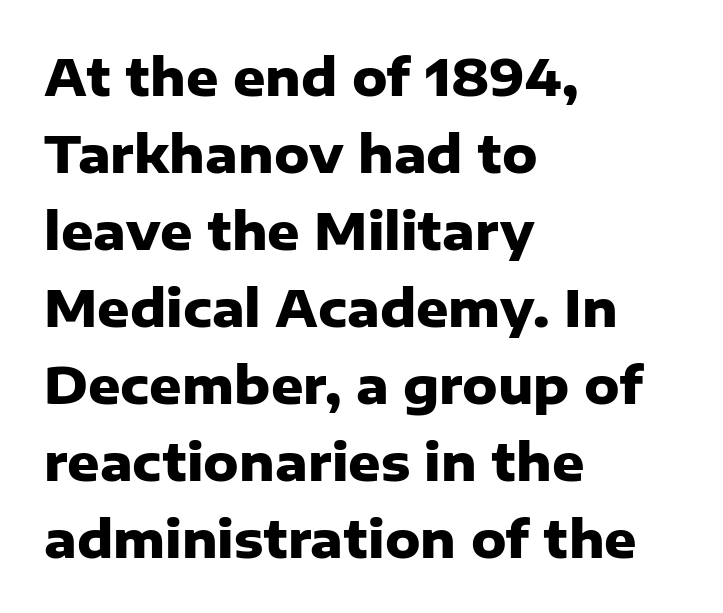
Q: Is the text bold? A: Yes.
Q: Is the text italic (slanted)? A: No, it is upright.
Q: Is the typeface a serif or a sans-serif typeface? A: Sans-serif.
Q: Is the text underlined? A: No.
Q: How is the paragraph aligned? A: Left-aligned.
Q: Is the spacing between letters normal or unusually wide? A: Normal.
Q: Is the spacing between lines tight, normal or loose? A: Normal.
Q: Width (condensed, normal, or wide)? A: Normal.
Q: Stroke contrast? A: Low.
Q: x-height? A: Medium.
Q: Monospaced? A: No.
